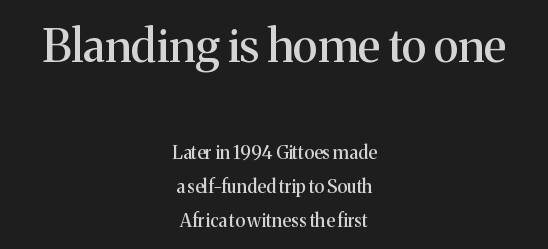
The face used here is rendered with its standard letterfit. Upright lettering throughout. Loosely led — the rows are spread out. The text was rendered using a seriffed face with decorative stroke endings. The paragraph has two soft edges and a firm central axis. The strip under each line holds only bare page.
